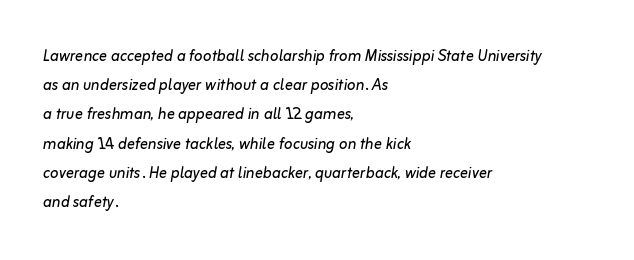
Q: Is the text bold? A: No.
Q: Is the text italic (slanted)? A: Yes, it leans right by about 10 degrees.
Q: Is the text underlined? A: No.
Q: How is the paragraph aligned? A: Left-aligned.
Q: Is the spacing between letters normal or unusually wide? A: Normal.
Q: Is the spacing between lines tight, normal or loose? A: Normal.
